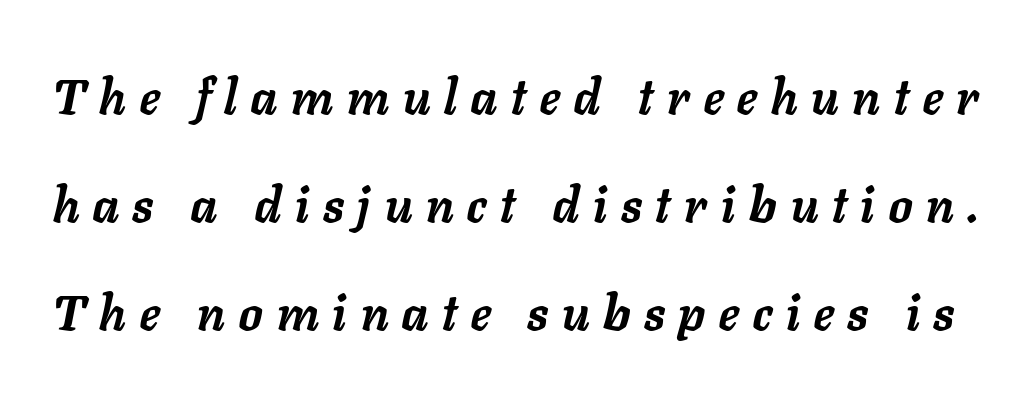
Q: Is the text bold? A: Yes.
Q: Is the text italic (slanted)? A: Yes, it leans right by about 11 degrees.
Q: Is the text underlined? A: No.
Q: Is the spacing between letters normal or unusually wide? A: Unusually wide.
Q: Is the spacing between lines tight, normal or loose? A: Loose.
Q: Width (condensed, normal, or wide)? A: Normal.
Q: Stroke contrast? A: Low.
Q: x-height? A: Medium.
Q: Monospaced? A: No.
